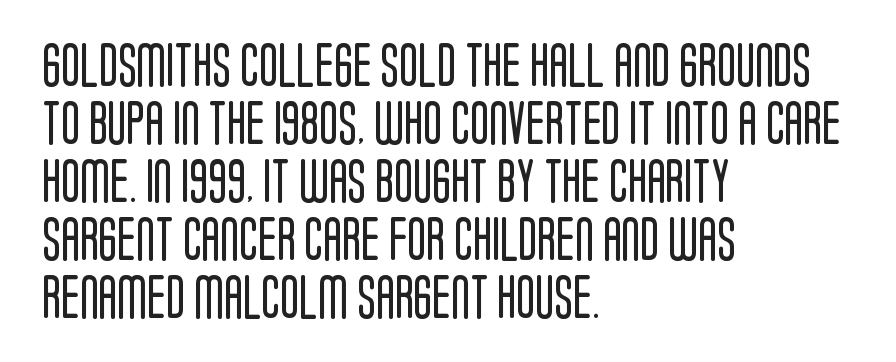
Q: Is the text bold? A: No.
Q: Is the text italic (slanted)? A: No, it is upright.
Q: Is the typeface a serif or a sans-serif typeface? A: Sans-serif.
Q: Is the text underlined? A: No.
Q: How is the paragraph aligned? A: Left-aligned.
Q: Is the spacing between letters normal or unusually wide? A: Normal.
Q: Is the spacing between lines tight, normal or loose? A: Normal.
Q: Width (condensed, normal, or wide)? A: Condensed.
Q: Stroke contrast? A: Low.
Q: x-height? A: Large.
Q: Monospaced? A: No.
